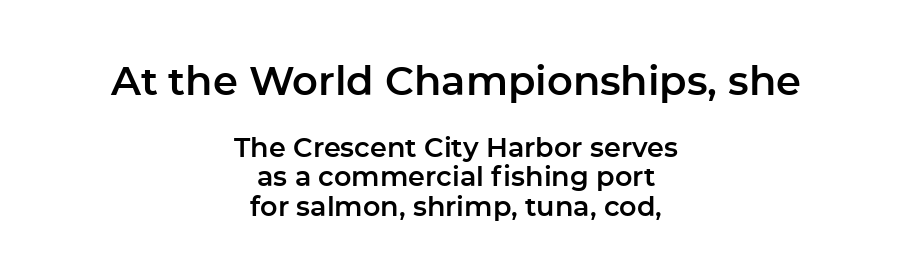
Q: Is the text italic (slanted)? A: No, it is upright.
Q: Is the typeface a serif or a sans-serif typeface? A: Sans-serif.
Q: Is the text underlined? A: No.
Q: How is the paragraph aligned? A: Centered.
Q: Is the spacing between letters normal or unusually wide? A: Normal.
Q: Is the spacing between lines tight, normal or loose? A: Tight.
Q: Which block of text is set in a larger size, the first (top) or the second (bottom)? A: The first (top) one.
Q: Width (condensed, normal, or wide)? A: Normal.
Q: Stroke contrast? A: Low.
Q: x-height? A: Medium.
Q: Monospaced? A: No.
